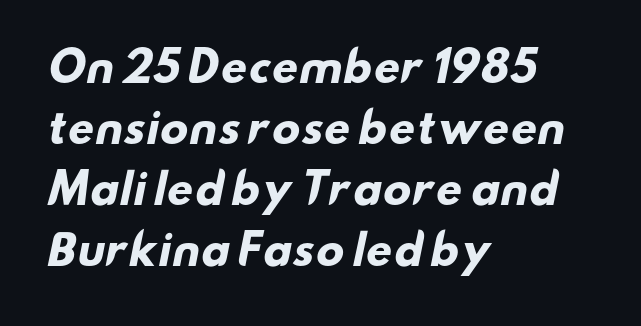
Horizontally, the lines are justified to the leading edge only. No extra tracking has been applied to these lines. This sample has the flowing, uneven cadence of proportional lettering. The glyphs are unaccompanied by any horizontal stroke below them.
